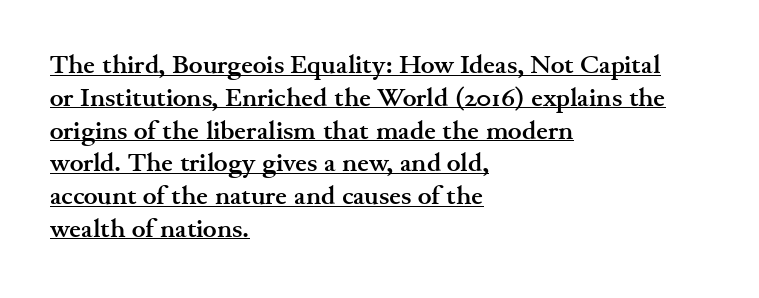
Q: Is the text bold? A: Yes.
Q: Is the text italic (slanted)? A: No, it is upright.
Q: Is the text underlined? A: Yes.
Q: How is the paragraph aligned? A: Left-aligned.
Q: Is the spacing between letters normal or unusually wide? A: Normal.
Q: Is the spacing between lines tight, normal or loose? A: Normal.
